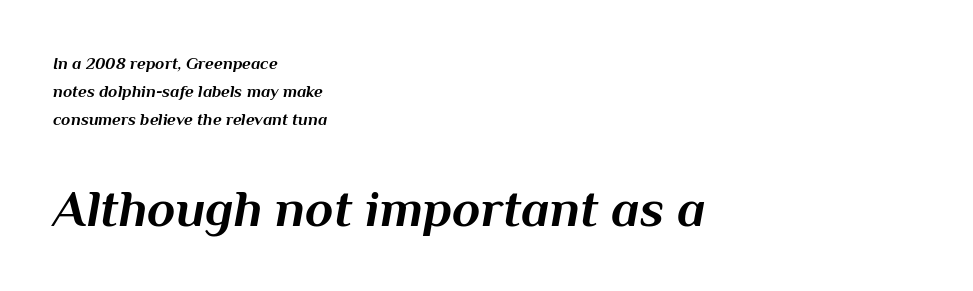
The image shows 52 px bold type, italic (leaning right); set left-aligned, normal line spacing (1.65x), normal letter spacing, not underlined; the second (bottom) block is 3.06x larger; medium stroke contrast and a medium x-height.
